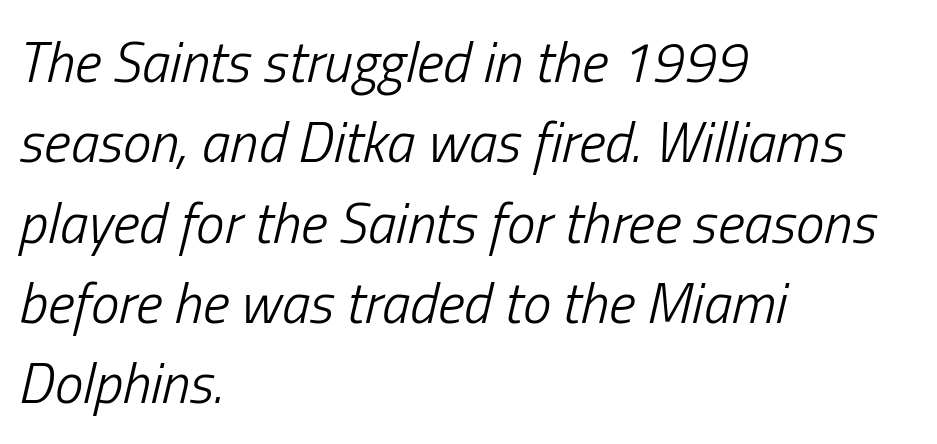
Q: Is the text bold? A: No.
Q: Is the text italic (slanted)? A: Yes, it leans right by about 13 degrees.
Q: Is the text underlined? A: No.
Q: How is the paragraph aligned? A: Left-aligned.
Q: Is the spacing between letters normal or unusually wide? A: Normal.
Q: Is the spacing between lines tight, normal or loose? A: Normal.
Q: Width (condensed, normal, or wide)? A: Condensed.
Q: Stroke contrast? A: Low.
Q: x-height? A: Medium.
Q: Monospaced? A: No.
